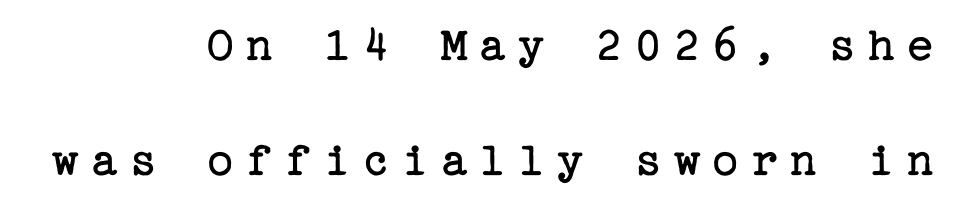
The lines are spread far apart with generous leading. Style check: upright. Inter-character spacing is expanded well beyond the font's built-in metrics. Line endings align vertically; line beginnings do not.
